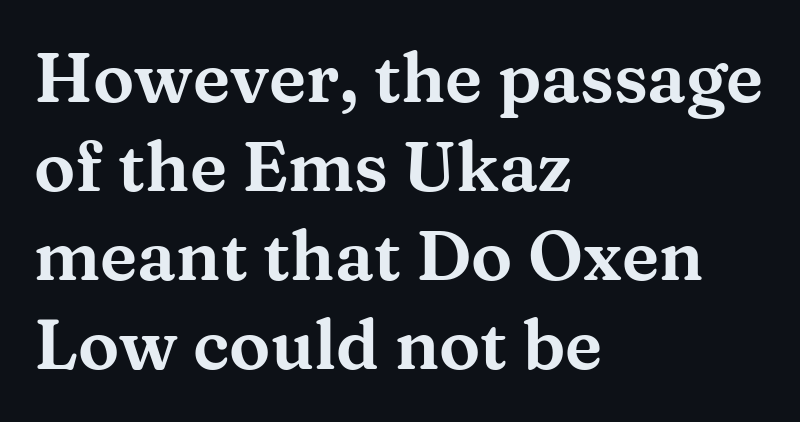
{"serif": "yes", "italic": "no", "width": "wide", "stroke_contrast": "medium", "x_height": "medium", "monospaced": "no", "underline": "no", "align": "left", "line_spacing": "normal", "line_spacing_ratio": 1.29, "letter_spacing": "normal", "letter_spacing_em": 0.0, "glyph_px": 69}
